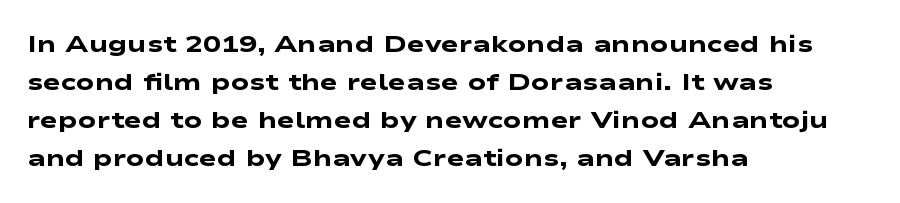
{"bold": "yes", "underline": "no", "align": "left", "line_spacing": "normal", "line_spacing_ratio": 1.59, "letter_spacing": "normal", "letter_spacing_em": 0.0, "glyph_px": 24}
